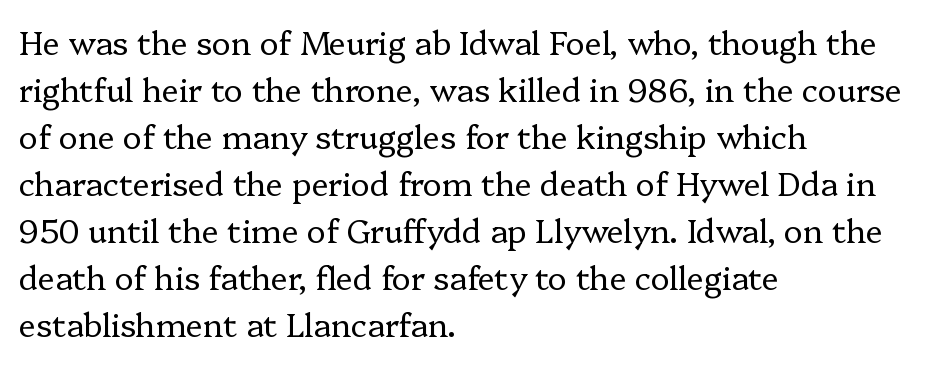
The image shows 32 px regular-weight serif type, upright; set left-aligned, normal line spacing (1.47x), normal letter spacing, not underlined; low stroke contrast and a medium x-height.
